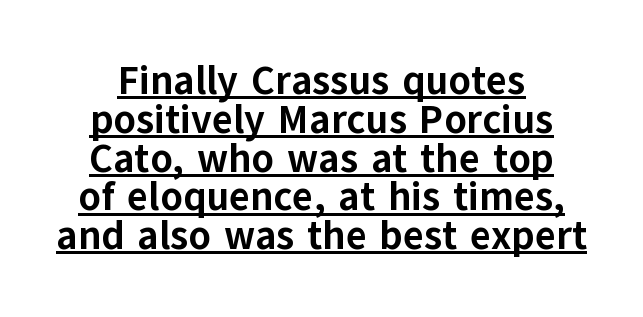
{"serif": "no", "italic": "no", "bold": "yes", "weight": "bold", "width": "normal", "stroke_contrast": "low", "x_height": "medium", "monospaced": "no", "underline": "yes", "line_spacing": "tight", "line_spacing_ratio": 0.97, "letter_spacing": "normal", "letter_spacing_em": 0.0, "glyph_px": 40}
